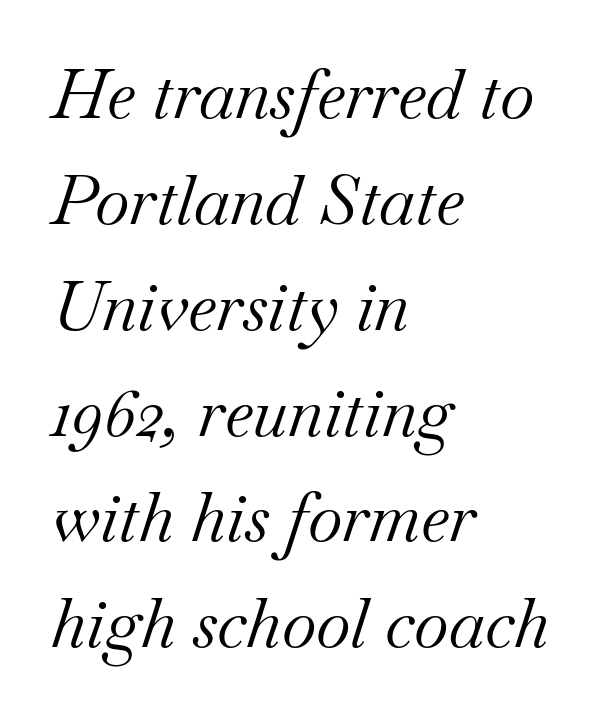
Q: Is the text bold? A: No.
Q: Is the text italic (slanted)? A: Yes, it leans right by about 18 degrees.
Q: Is the typeface a serif or a sans-serif typeface? A: Serif.
Q: Is the text underlined? A: No.
Q: How is the paragraph aligned? A: Left-aligned.
Q: Is the spacing between letters normal or unusually wide? A: Normal.
Q: Is the spacing between lines tight, normal or loose? A: Normal.
Q: Width (condensed, normal, or wide)? A: Normal.
Q: Stroke contrast? A: Medium.
Q: x-height? A: Small.
Q: Monospaced? A: No.
